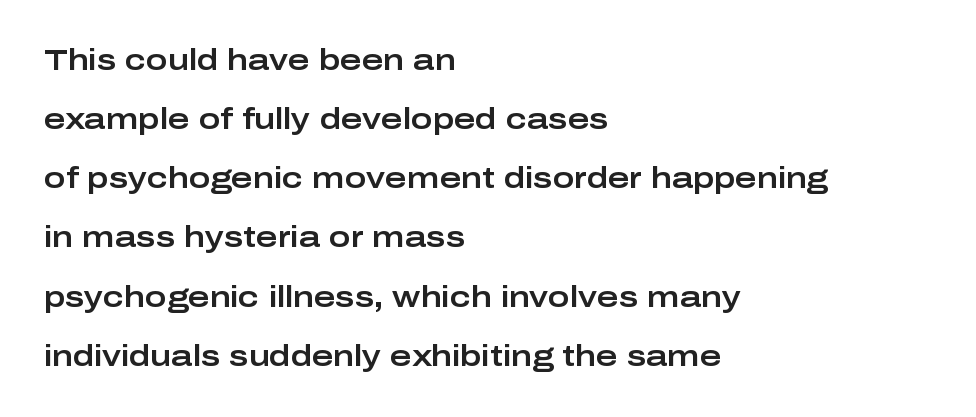
The ragged edge is on the right, which tells us the setting is flush left. The strip under each line holds only bare page. You could fit nearly another row in the gap between these rows. Is there any slant? The stems are plumb. These lines are rendered in a variable-pitch font.
